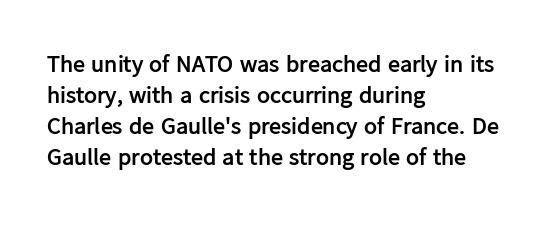
If you measured baseline to baseline, you'd find a middling distance. The specimen reads as upright at a glance. Glyph-to-glyph distance matches everyday printed text. Heavy, bold letterforms. Each row of text sits above clean, open space.
